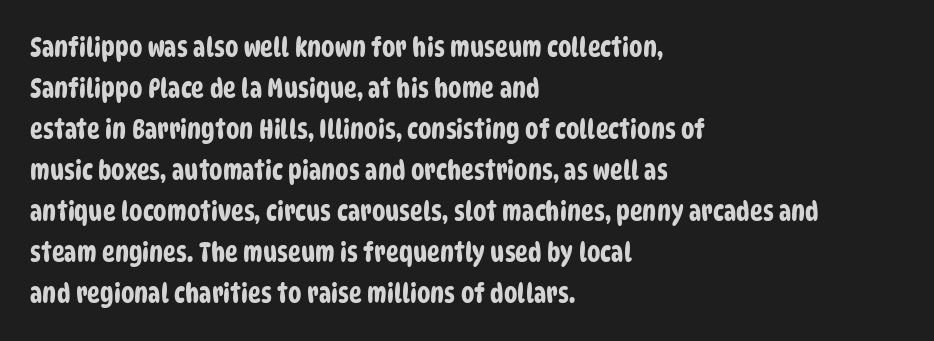
The image shows 27 px text type; set left-aligned, normal line spacing (1.52x), normal letter spacing, not underlined.
